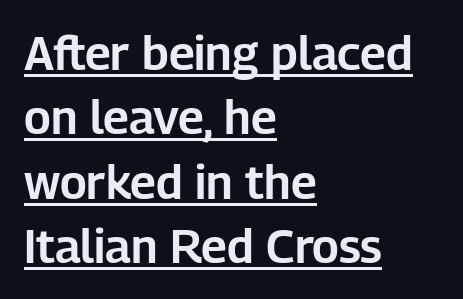
The typeface chosen for these lines omits serifs. The passage shown stacks its lines at a standard gap. Ordinary non-slanted type is in use. The horizontal fit of the characters is conventional and even.
